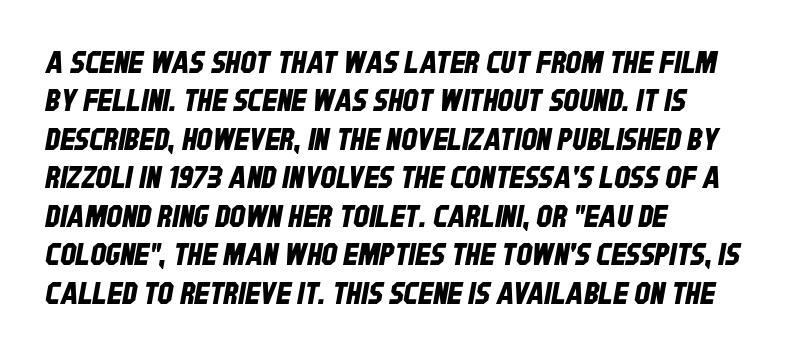
The image shows 31 px condensed sans-serif type; set left-aligned, line spacing 1.24x, normal letter spacing, not underlined; low stroke contrast and a large x-height.
